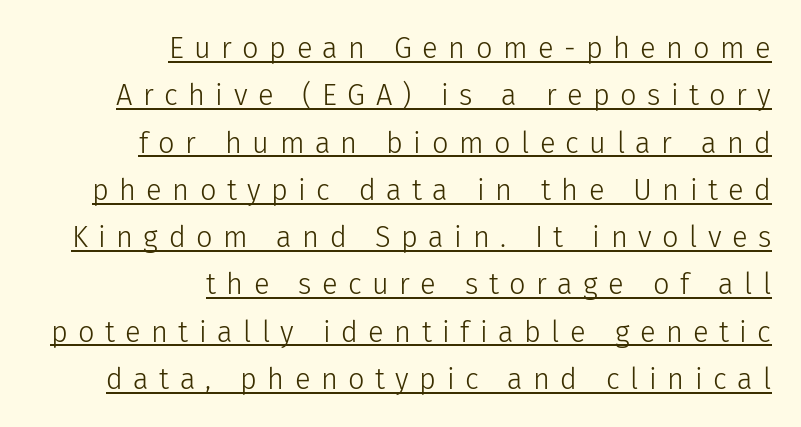
{"serif": "no", "italic": "no", "bold": "no", "weight": "light", "width": "normal", "stroke_contrast": "low", "x_height": "medium", "monospaced": "no", "underline": "yes", "align": "right", "line_spacing": "normal", "line_spacing_ratio": 1.63, "letter_spacing": "wide", "letter_spacing_em": 0.36, "glyph_px": 29}
